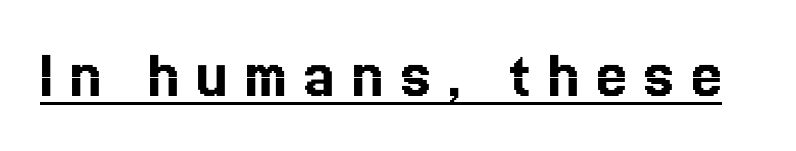
{"italic": "no", "width": "normal", "x_height": "medium", "monospaced": "no", "underline": "yes", "letter_spacing": "wide", "letter_spacing_em": 0.22, "glyph_px": 70}
